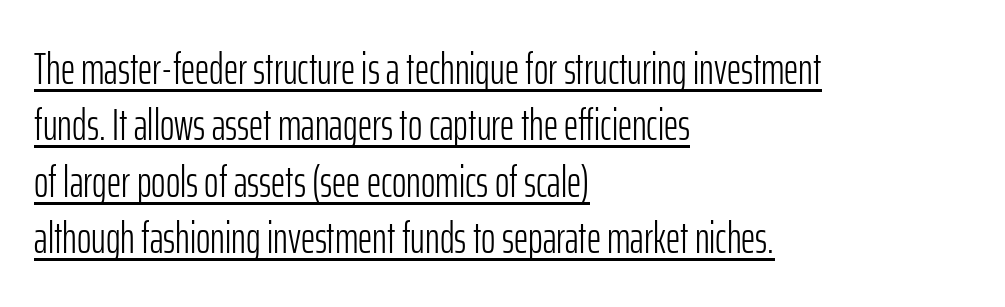
{"serif": "no", "italic": "no", "bold": "no", "weight": "light", "width": "condensed", "stroke_contrast": "low", "x_height": "medium", "monospaced": "no", "underline": "yes", "align": "left", "line_spacing": "normal", "line_spacing_ratio": 1.28, "letter_spacing": "normal", "letter_spacing_em": 0.0, "glyph_px": 44}
